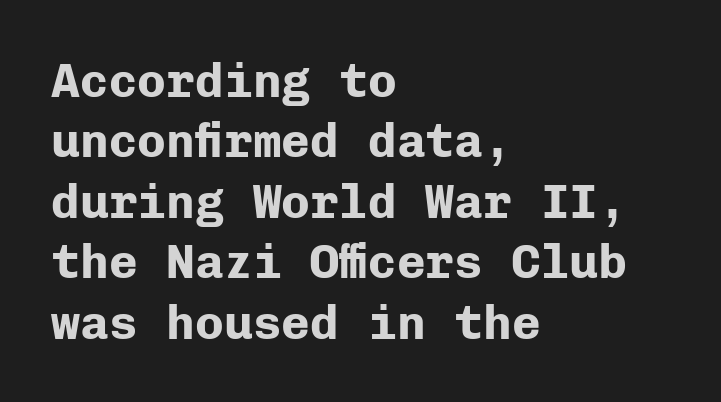
Plain, unruled lines of type. Nothing unusual about the tracking: characters are spaced as the font intends. Does the copy run flush right? No — it runs flush left. The characters look thick and weighty, a clear bold.
